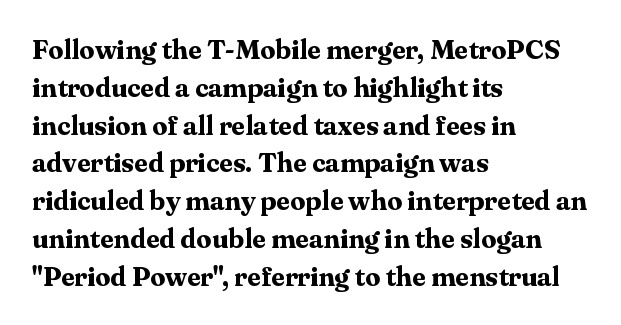
{"italic": "no", "bold": "yes", "underline": "no", "align": "left", "line_spacing": "normal", "line_spacing_ratio": 1.4, "letter_spacing": "normal", "letter_spacing_em": 0.0, "glyph_px": 27}
